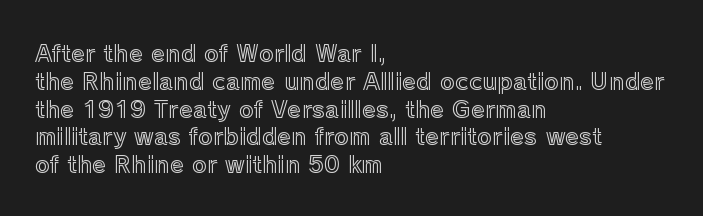
{"italic": "no", "underline": "no", "align": "left", "line_spacing_ratio": 1.21, "letter_spacing": "normal", "letter_spacing_em": 0.0, "glyph_px": 23}
